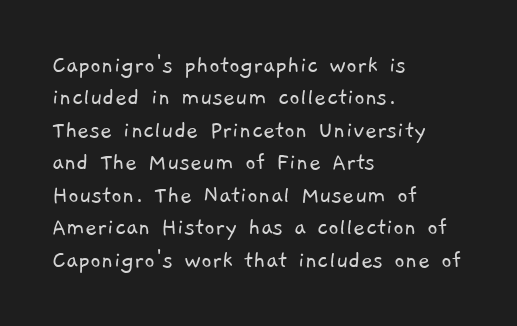
The image shows 26 px text type; set left-aligned, normal line spacing (1.25x), normal letter spacing, not underlined.
